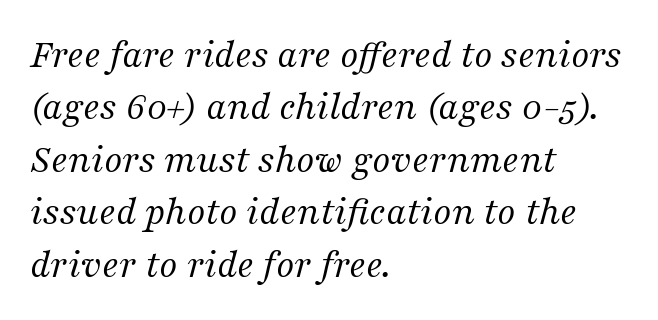
The image shows 41 px regular-weight serif type, italic (leaning right); set left-aligned, normal line spacing (1.28x), normal letter spacing, not underlined; medium stroke contrast and a medium x-height.
